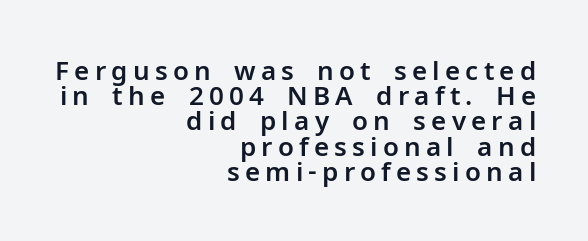
Q: Is the text italic (slanted)? A: No, it is upright.
Q: Is the text underlined? A: No.
Q: How is the paragraph aligned? A: Right-aligned.
Q: Is the spacing between letters normal or unusually wide? A: Unusually wide.
Q: Is the spacing between lines tight, normal or loose? A: Tight.
